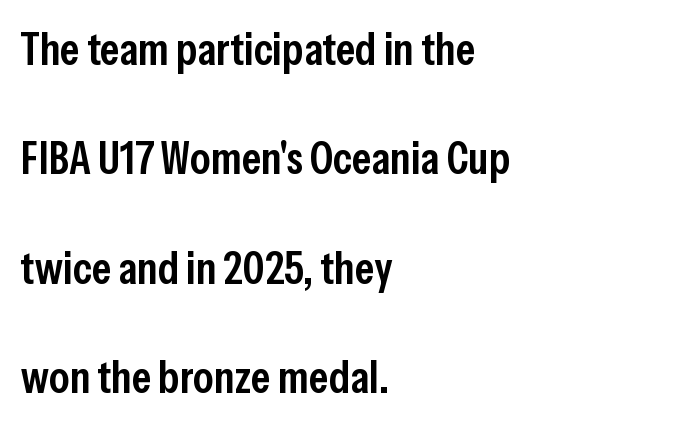
Q: Is the text bold? A: Semi-bold.
Q: Is the text italic (slanted)? A: No, it is upright.
Q: Is the typeface a serif or a sans-serif typeface? A: Sans-serif.
Q: Is the text underlined? A: No.
Q: How is the paragraph aligned? A: Left-aligned.
Q: Is the spacing between letters normal or unusually wide? A: Normal.
Q: Is the spacing between lines tight, normal or loose? A: Loose.
Q: Width (condensed, normal, or wide)? A: Condensed.
Q: Stroke contrast? A: Low.
Q: x-height? A: Medium.
Q: Monospaced? A: No.
